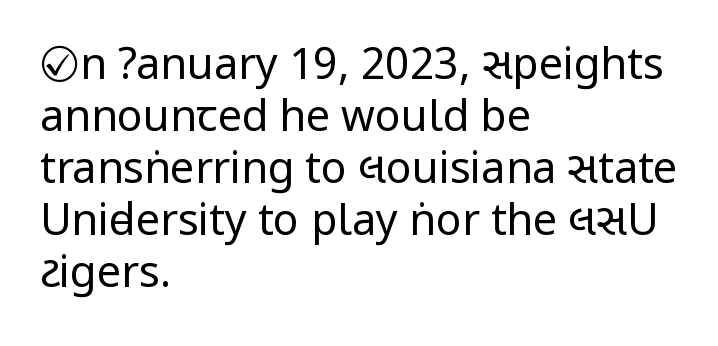
The type sits square on the baseline with zero lean. Caption: face not bold, strokes unweighted. Lines of text with bare space underneath. No extra tracking has been applied to these lines. In terms of letterform style, serifs are entirely absent.
